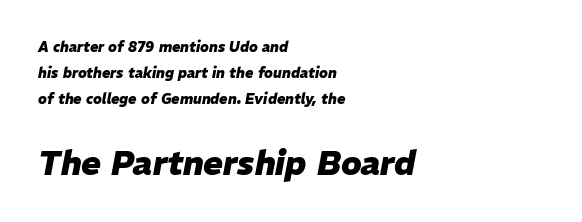
The image shows 33 px heavy type, italic (leaning right); set left-aligned, line spacing 1.84x, normal letter spacing, not underlined; the second (bottom) block is 2.36x larger; low stroke contrast and a medium x-height.
